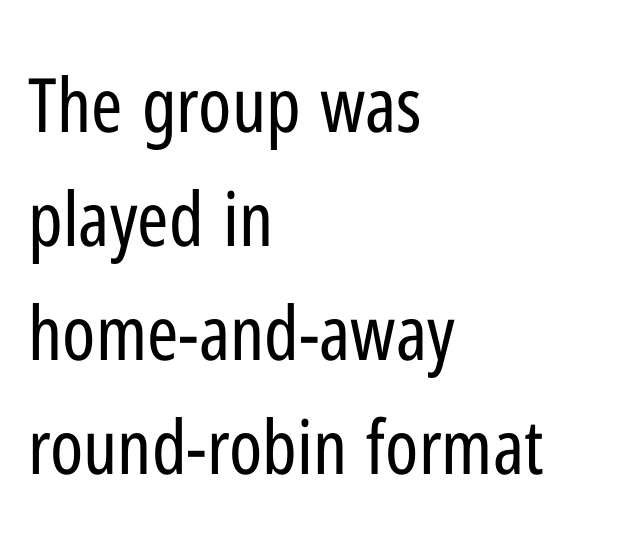
{"serif": "no", "italic": "no", "bold": "no", "weight": "regular", "width": "condensed", "stroke_contrast": "low", "x_height": "medium", "monospaced": "no", "underline": "no", "align": "left", "line_spacing": "normal", "line_spacing_ratio": 1.52, "letter_spacing": "normal", "letter_spacing_em": 0.0, "glyph_px": 75}
